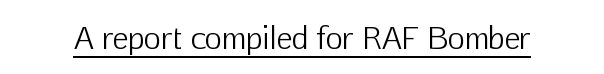
{"serif": "no", "italic": "no", "bold": "no", "weight": "light", "width": "normal", "stroke_contrast": "low", "x_height": "medium", "monospaced": "no", "underline": "yes", "letter_spacing": "normal", "letter_spacing_em": 0.0, "glyph_px": 30}
